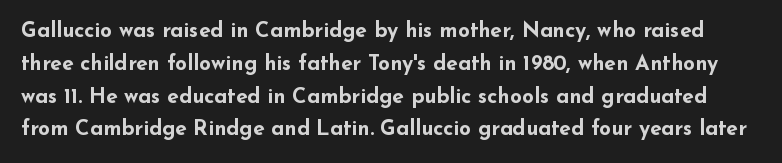
Q: Is the text bold? A: Yes.
Q: Is the text italic (slanted)? A: No, it is upright.
Q: Is the text underlined? A: No.
Q: Is the spacing between letters normal or unusually wide? A: Normal.
Q: Is the spacing between lines tight, normal or loose? A: Normal.
